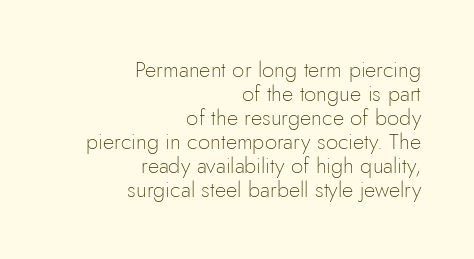
{"italic": "no", "bold": "no", "underline": "no", "align": "right", "line_spacing": "tight", "line_spacing_ratio": 1.09, "letter_spacing": "normal", "letter_spacing_em": 0.0, "glyph_px": 22}
